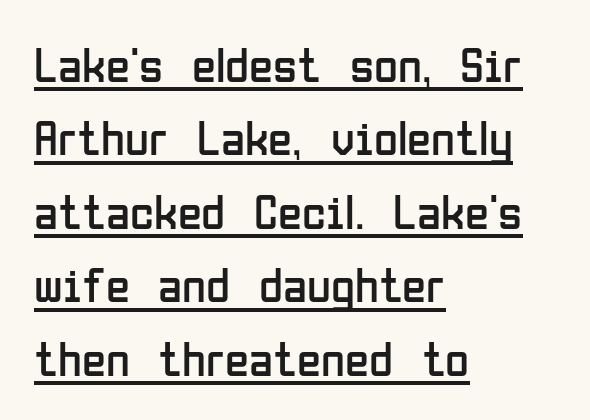
{"serif": "no", "italic": "no", "bold": "no", "weight": "regular", "width": "condensed", "stroke_contrast": "low", "x_height": "medium", "monospaced": "no", "underline": "yes", "align": "left", "line_spacing": "normal", "line_spacing_ratio": 1.5, "letter_spacing": "normal", "letter_spacing_em": 0.0, "glyph_px": 49}
